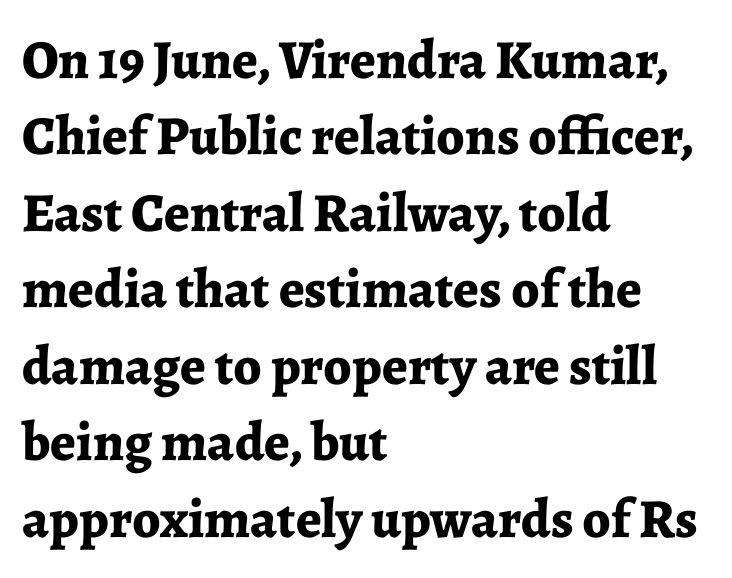
The image shows 55 px bold serif type, upright; set left-aligned, normal line spacing (1.39x), normal letter spacing, not underlined; low stroke contrast and a medium x-height.
